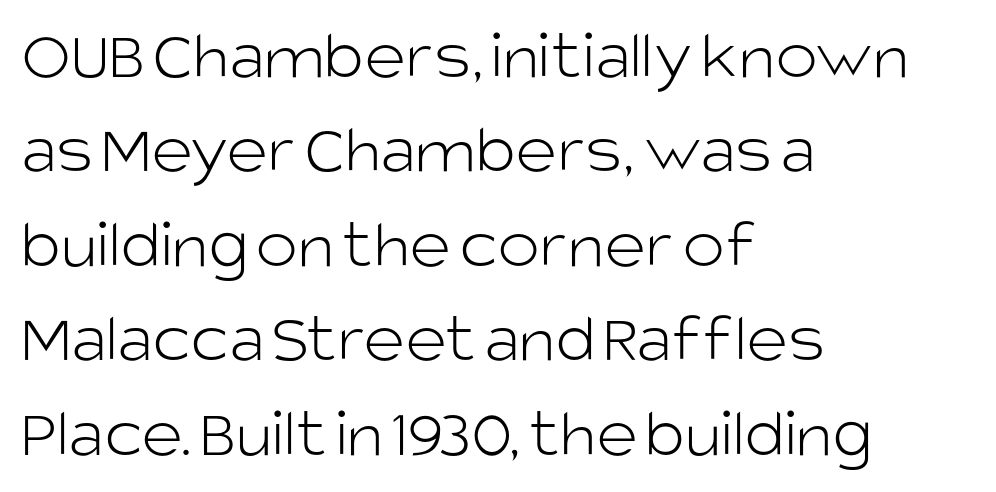
The specimen omits any rule beneath the text block's lines. The face used here is rendered with its standard letterfit. Quick note: not italic, upright. This reads as an unemphasized weight, regular at the heaviest.
